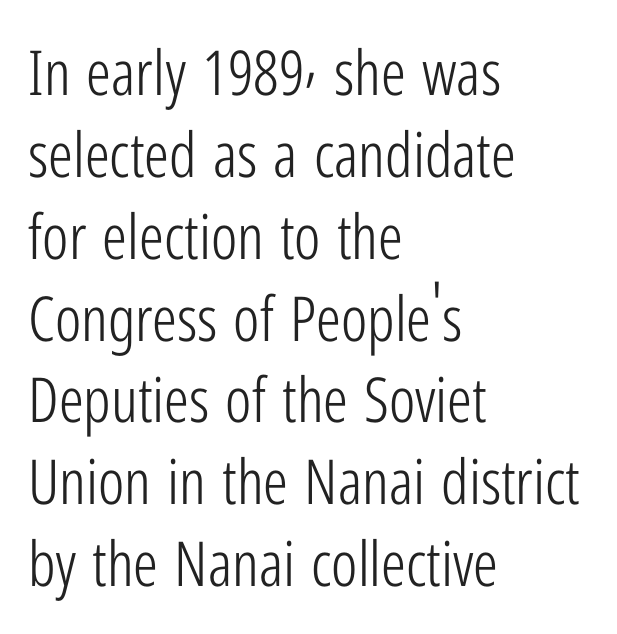
Q: Is the text bold? A: No.
Q: Is the text italic (slanted)? A: No, it is upright.
Q: Is the typeface a serif or a sans-serif typeface? A: Sans-serif.
Q: Is the text underlined? A: No.
Q: How is the paragraph aligned? A: Left-aligned.
Q: Is the spacing between letters normal or unusually wide? A: Normal.
Q: Is the spacing between lines tight, normal or loose? A: Normal.
Q: Width (condensed, normal, or wide)? A: Condensed.
Q: Stroke contrast? A: Low.
Q: x-height? A: Medium.
Q: Monospaced? A: No.
